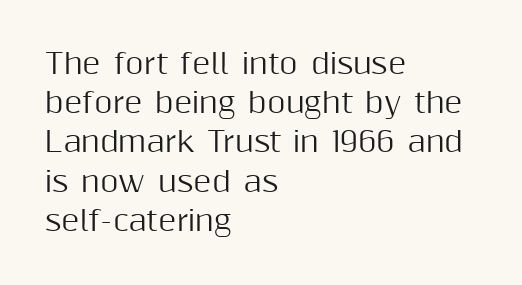
Q: Is the text italic (slanted)? A: No, it is upright.
Q: Is the typeface a serif or a sans-serif typeface? A: Sans-serif.
Q: Is the text underlined? A: No.
Q: How is the paragraph aligned? A: Left-aligned.
Q: Is the spacing between letters normal or unusually wide? A: Normal.
Q: Is the spacing between lines tight, normal or loose? A: Normal.
Q: Width (condensed, normal, or wide)? A: Normal.
Q: Stroke contrast? A: Medium.
Q: x-height? A: Medium.
Q: Monospaced? A: No.
